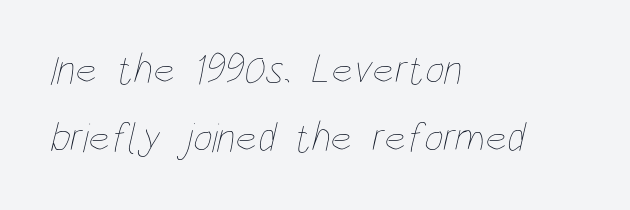
Typeset ragged right — the left edge is the straight one. Underline: absent. The strokes are not fattened; the text isn't bold. You could call the tracking neutral — neither tight nor loose. In terms of leading, this rendering sits right in the middle. The letters advance in unequal steps, a hallmark of proportional type.
